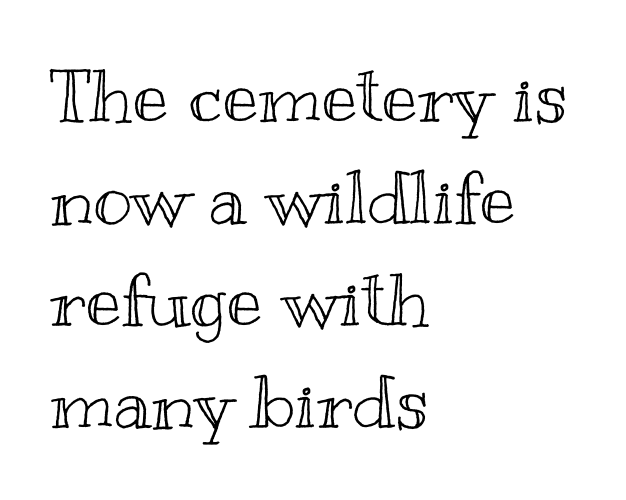
The passage is arranged the way most books set body copy — flush left. Default kerning and tracking; the words read as compact shapes. Here the designer chose a conventional face with non-uniform glyph widths. If you measured baseline to baseline, you'd find a middling distance.
